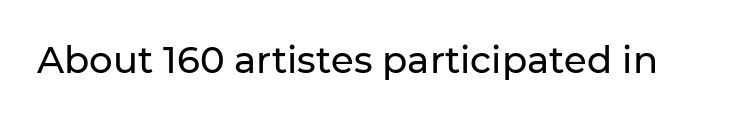
The image shows 37 px sans-serif type, upright; set normal letter spacing, not underlined; low stroke contrast and a medium x-height.
